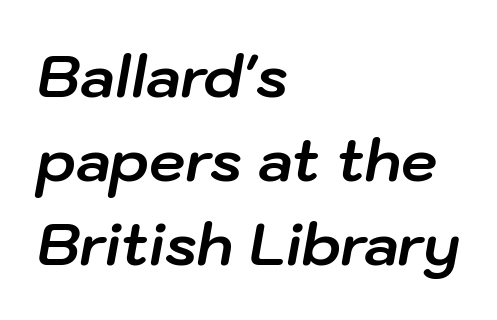
This sample uses plain, unmodified letter spacing. Each row of text sits above clean, open space. The specimen reads as italic at a glance. Think of a printed novel: that variable character pitch is what you see here.
